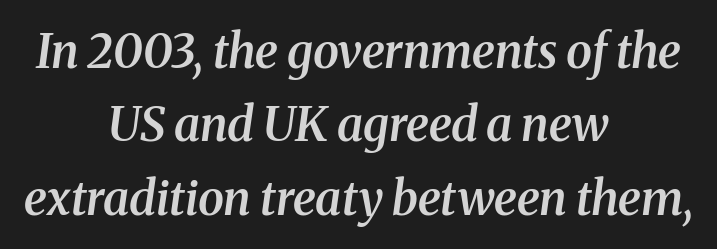
{"serif": "yes", "italic": "yes", "lean": "right", "slant_degrees": 8, "bold": "semi", "weight": "semibold", "width": "normal", "stroke_contrast": "medium", "x_height": "medium", "monospaced": "no", "underline": "no", "align": "center", "line_spacing": "normal", "line_spacing_ratio": 1.56, "letter_spacing": "normal", "letter_spacing_em": 0.0, "glyph_px": 47}
